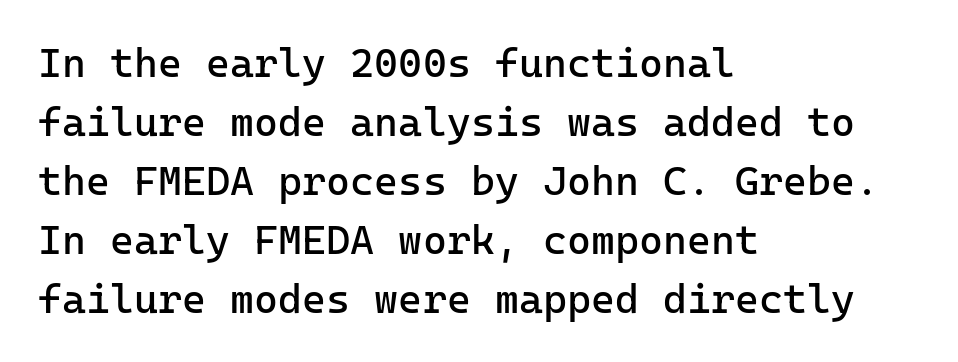
{"serif": "no", "italic": "no", "bold": "no", "weight": "regular", "width": "normal", "stroke_contrast": "low", "x_height": "medium", "underline": "no", "align": "left", "line_spacing": "normal", "line_spacing_ratio": 1.44, "letter_spacing": "normal", "letter_spacing_em": 0.0, "glyph_px": 41}
